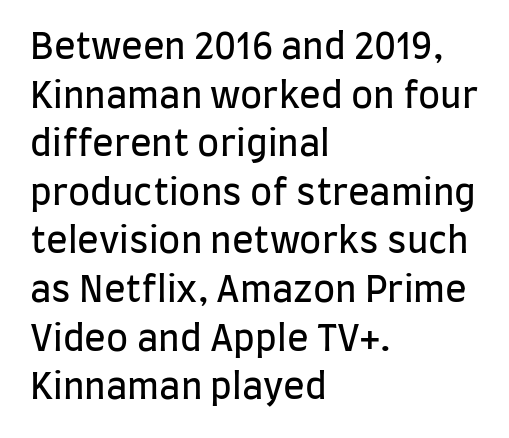
Q: Is the text bold? A: No.
Q: Is the text italic (slanted)? A: No, it is upright.
Q: Is the typeface a serif or a sans-serif typeface? A: Sans-serif.
Q: Is the text underlined? A: No.
Q: How is the paragraph aligned? A: Left-aligned.
Q: Is the spacing between letters normal or unusually wide? A: Normal.
Q: Is the spacing between lines tight, normal or loose? A: Normal.
Q: Width (condensed, normal, or wide)? A: Condensed.
Q: Stroke contrast? A: Low.
Q: x-height? A: Large.
Q: Monospaced? A: No.
